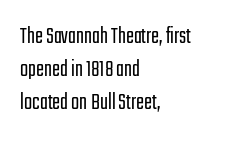
The image shows 24 px text type, upright; set left-aligned, normal line spacing (1.38x), normal letter spacing, not underlined.
